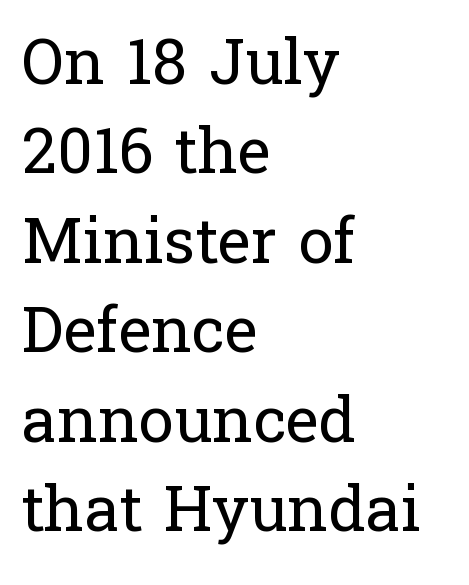
Q: Is the text bold? A: No.
Q: Is the text italic (slanted)? A: No, it is upright.
Q: Is the typeface a serif or a sans-serif typeface? A: Serif.
Q: Is the text underlined? A: No.
Q: How is the paragraph aligned? A: Left-aligned.
Q: Is the spacing between letters normal or unusually wide? A: Normal.
Q: Is the spacing between lines tight, normal or loose? A: Normal.
Q: Width (condensed, normal, or wide)? A: Normal.
Q: Stroke contrast? A: Low.
Q: x-height? A: Medium.
Q: Monospaced? A: No.
